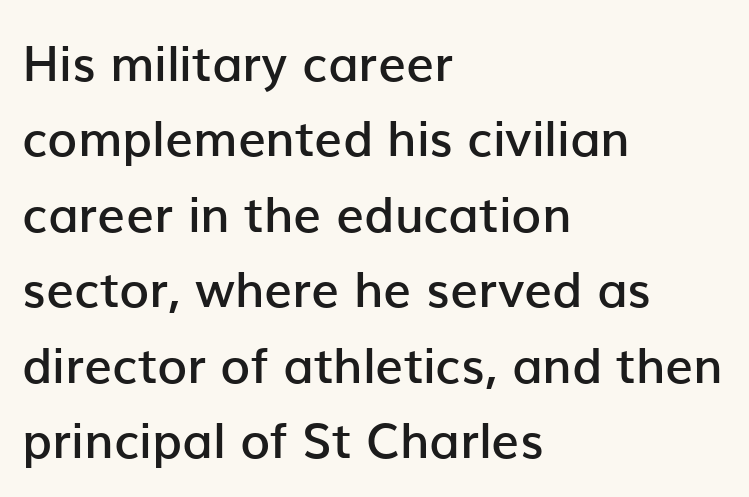
Q: Is the text bold? A: Semi-bold.
Q: Is the text italic (slanted)? A: No, it is upright.
Q: Is the typeface a serif or a sans-serif typeface? A: Sans-serif.
Q: Is the text underlined? A: No.
Q: How is the paragraph aligned? A: Left-aligned.
Q: Is the spacing between letters normal or unusually wide? A: Normal.
Q: Is the spacing between lines tight, normal or loose? A: Normal.
Q: Width (condensed, normal, or wide)? A: Normal.
Q: Stroke contrast? A: Low.
Q: x-height? A: Medium.
Q: Monospaced? A: No.
